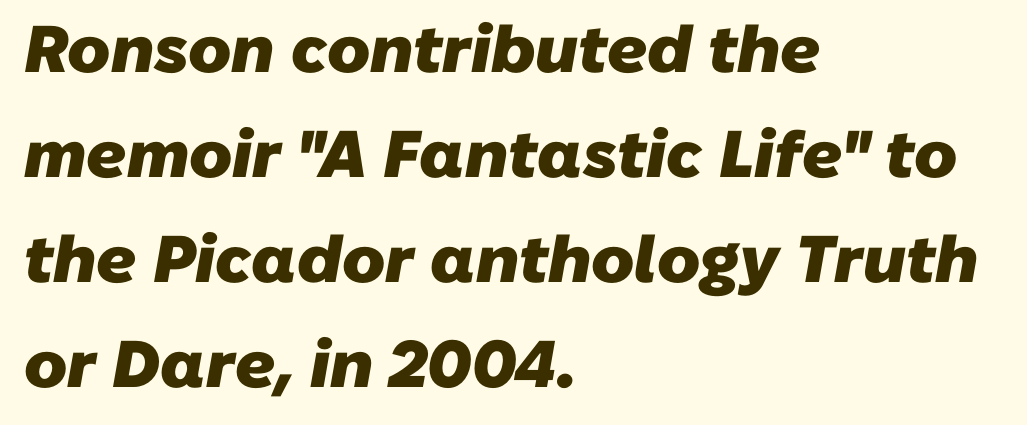
{"serif": "no", "bold": "yes", "weight": "heavy", "width": "normal", "stroke_contrast": "low", "x_height": "medium", "monospaced": "no", "underline": "no", "align": "left", "line_spacing": "normal", "line_spacing_ratio": 1.59, "letter_spacing": "normal", "letter_spacing_em": 0.0, "glyph_px": 66}
